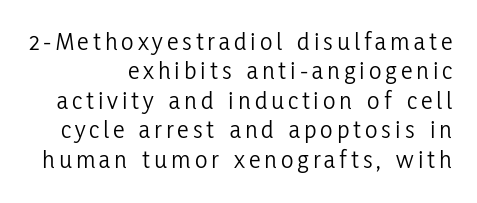
Q: Is the text bold? A: No.
Q: Is the text italic (slanted)? A: No, it is upright.
Q: Is the text underlined? A: No.
Q: How is the paragraph aligned? A: Right-aligned.
Q: Is the spacing between lines tight, normal or loose? A: Tight.
